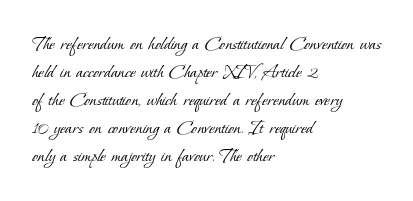
Q: Is the text bold? A: No.
Q: Is the text underlined? A: No.
Q: How is the paragraph aligned? A: Left-aligned.
Q: Is the spacing between letters normal or unusually wide? A: Normal.
Q: Is the spacing between lines tight, normal or loose? A: Normal.
